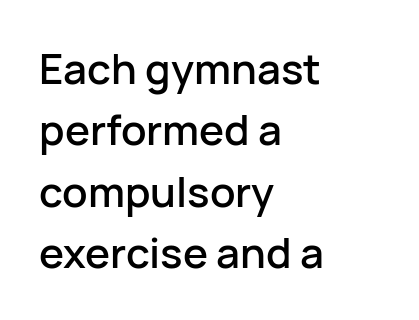
Q: Is the text italic (slanted)? A: No, it is upright.
Q: Is the typeface a serif or a sans-serif typeface? A: Sans-serif.
Q: Is the text underlined? A: No.
Q: How is the paragraph aligned? A: Left-aligned.
Q: Is the spacing between letters normal or unusually wide? A: Normal.
Q: Is the spacing between lines tight, normal or loose? A: Normal.
Q: Width (condensed, normal, or wide)? A: Normal.
Q: Stroke contrast? A: Low.
Q: x-height? A: Medium.
Q: Monospaced? A: No.
